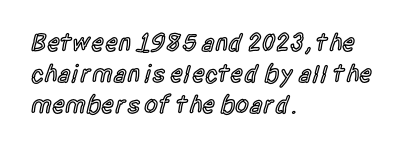
Q: Is the text bold? A: Semi-bold.
Q: Is the text italic (slanted)? A: Yes.
Q: Is the text underlined? A: No.
Q: How is the paragraph aligned? A: Left-aligned.
Q: Is the spacing between letters normal or unusually wide? A: Normal.
Q: Is the spacing between lines tight, normal or loose? A: Normal.
